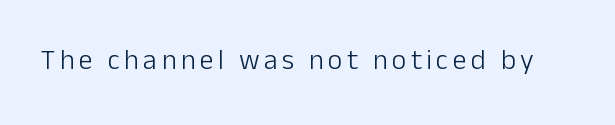
The image shows 28 px light sans-serif type, upright; set not underlined; low stroke contrast and a medium x-height.
